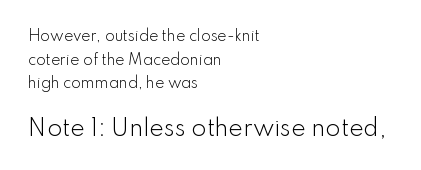
{"italic": "no", "bold": "no", "underline": "no", "align": "left", "line_spacing": "normal", "line_spacing_ratio": 1.69, "letter_spacing": "normal", "letter_spacing_em": 0.0, "larger_block": "second", "size_ratio": 1.57, "glyph_px": 22}
